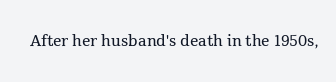
The image shows 21 px text type, upright; set normal letter spacing, not underlined.
